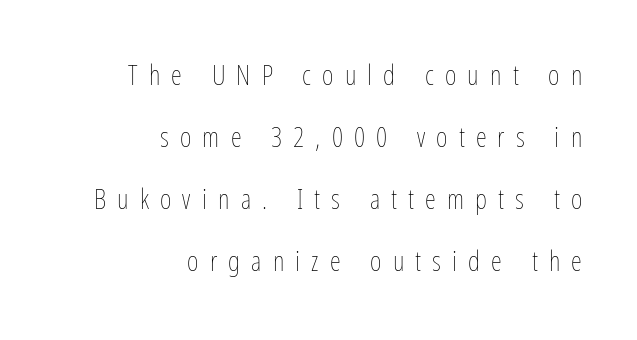
The image shows 28 px thin, condensed type, upright; set right-aligned, loose line spacing (2.22x), unusually wide letter spacing (+0.4 em), not underlined; low stroke contrast and a medium x-height.
